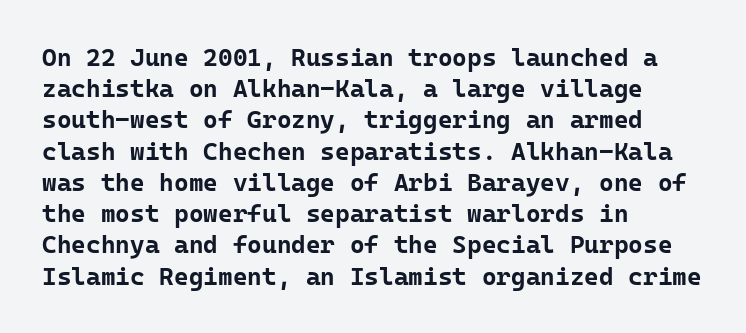
{"italic": "no", "bold": "yes", "underline": "no", "align": "left", "line_spacing": "normal", "line_spacing_ratio": 1.25, "letter_spacing": "normal", "letter_spacing_em": 0.0, "glyph_px": 25}
